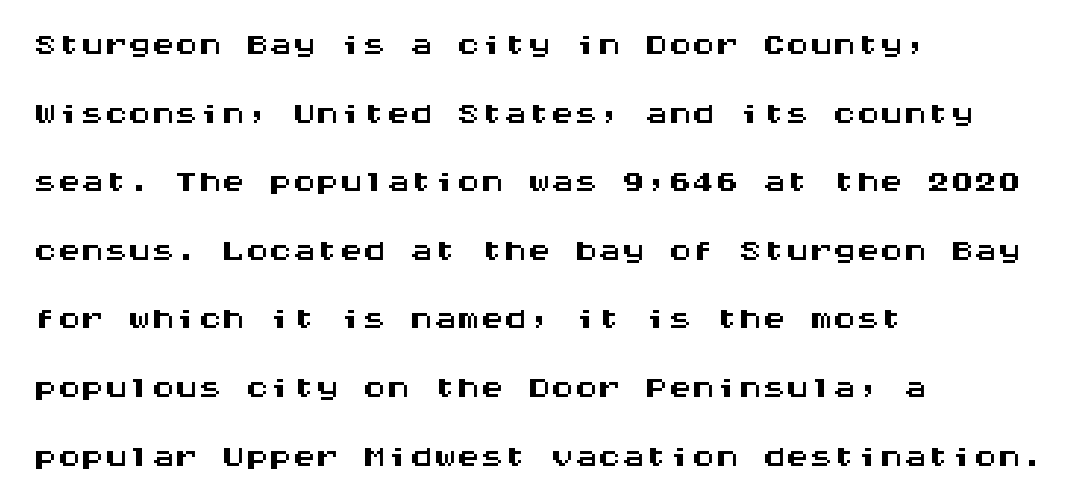
Q: Is the text italic (slanted)? A: No, it is upright.
Q: Is the typeface a serif or a sans-serif typeface? A: Sans-serif.
Q: Is the text underlined? A: No.
Q: How is the paragraph aligned? A: Left-aligned.
Q: Is the spacing between letters normal or unusually wide? A: Normal.
Q: Is the spacing between lines tight, normal or loose? A: Normal.
Q: Width (condensed, normal, or wide)? A: Wide.
Q: Stroke contrast? A: Medium.
Q: x-height? A: Large.
Q: Monospaced? A: Yes.
